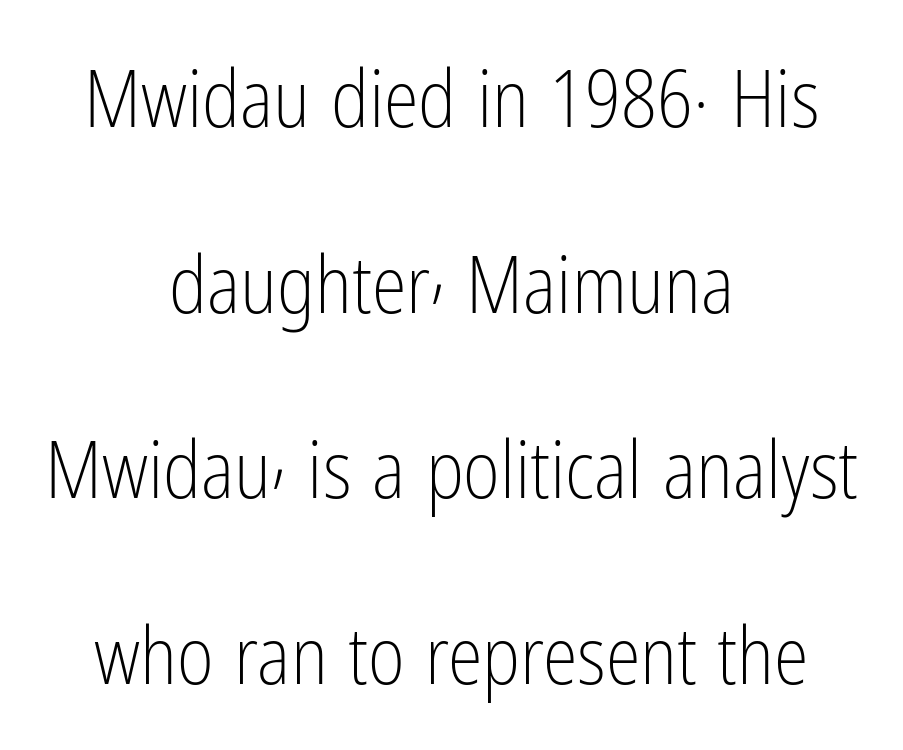
The image shows 79 px light, condensed sans-serif type, upright; set centered, loose line spacing (2.35x), normal letter spacing, not underlined; low stroke contrast and a medium x-height.
